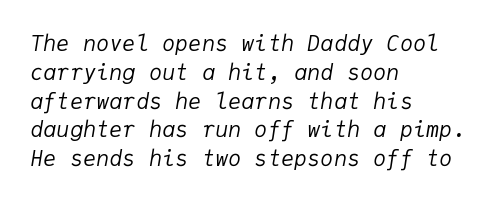
{"italic": "yes", "lean": "right", "slant_degrees": 9, "bold": "no", "underline": "no", "align": "left", "line_spacing": "normal", "line_spacing_ratio": 1.31, "letter_spacing": "normal", "letter_spacing_em": 0.0, "glyph_px": 22}
